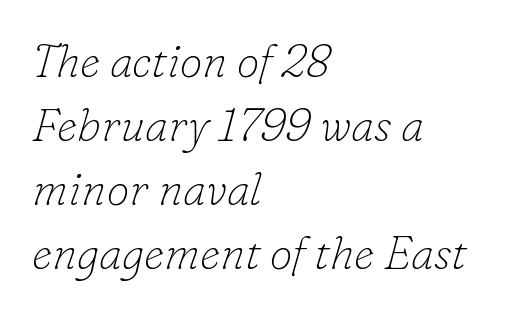
Left-aligned paragraph, ragged on the right. Think of a printed novel: that variable character pitch is what you see here. The foot of each line stays bare and open. The letters sit at their default tracking, neither squeezed nor spread.
